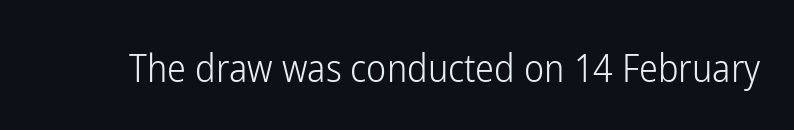
The letters advance in unequal steps, a hallmark of proportional type. Honestly, the letter spacing is just normal — you wouldn't notice it. What kind of face is this? One without serifs — a sans. Vertical stems look standard width or narrower in stroke.
